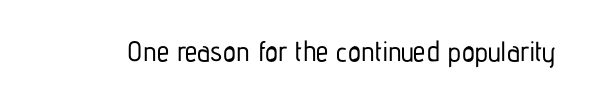
Q: Is the text italic (slanted)? A: No, it is upright.
Q: Is the typeface a serif or a sans-serif typeface? A: Sans-serif.
Q: Is the text underlined? A: No.
Q: Is the spacing between letters normal or unusually wide? A: Normal.
Q: Width (condensed, normal, or wide)? A: Condensed.
Q: Stroke contrast? A: Low.
Q: x-height? A: Medium.
Q: Monospaced? A: No.
